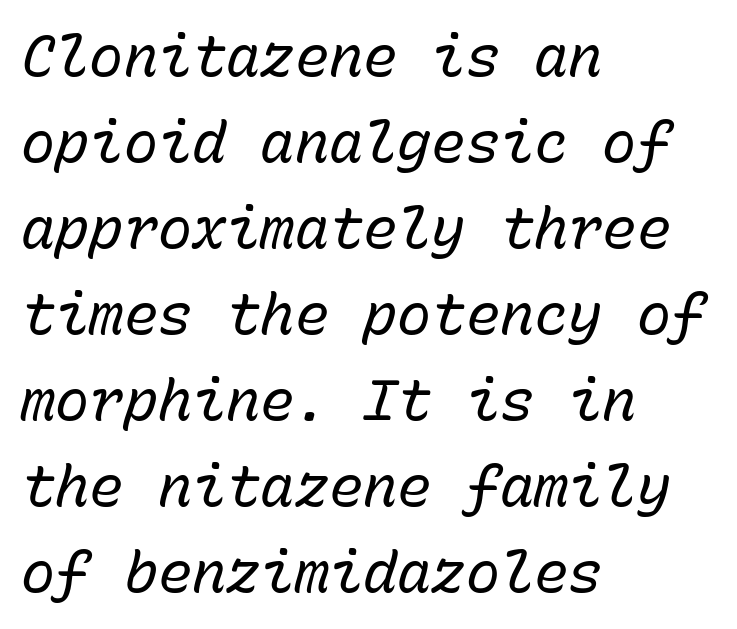
Q: Is the text bold? A: No.
Q: Is the text italic (slanted)? A: Yes, it leans right by about 15 degrees.
Q: Is the text underlined? A: No.
Q: How is the paragraph aligned? A: Left-aligned.
Q: Is the spacing between letters normal or unusually wide? A: Normal.
Q: Is the spacing between lines tight, normal or loose? A: Normal.
Q: Width (condensed, normal, or wide)? A: Normal.
Q: Stroke contrast? A: Low.
Q: x-height? A: Medium.
Q: Monospaced? A: Yes.
